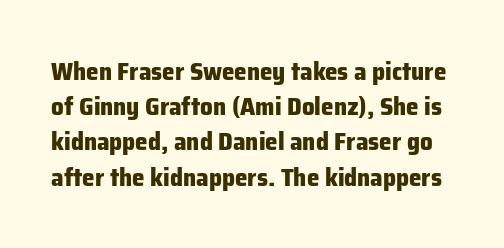
Q: Is the text bold? A: Yes.
Q: Is the text italic (slanted)? A: No, it is upright.
Q: Is the text underlined? A: No.
Q: Is the spacing between letters normal or unusually wide? A: Normal.
Q: Is the spacing between lines tight, normal or loose? A: Normal.
